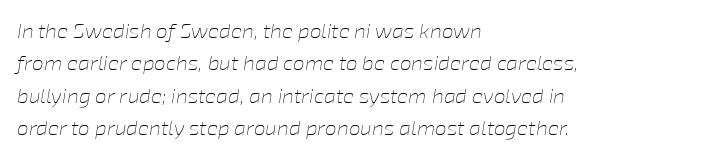
The image shows 21 px text type, italic (leaning right); set left-aligned, normal line spacing (1.54x), normal letter spacing, not underlined.
